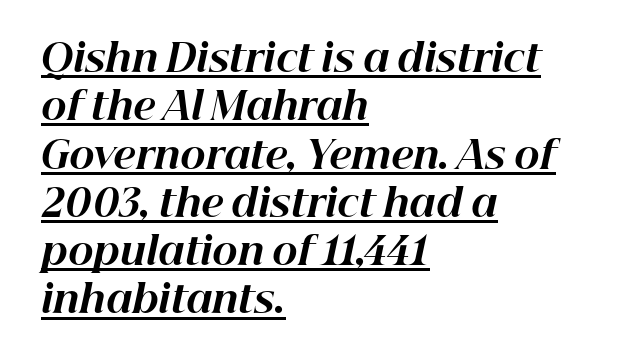
The image shows 38 px bold type, italic (leaning right); set left-aligned, normal line spacing (1.27x), normal letter spacing, underlined; high stroke contrast and a medium x-height.
